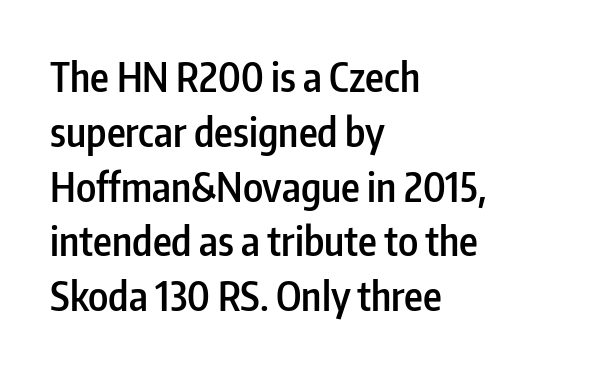
Q: Is the text bold? A: Semi-bold.
Q: Is the text italic (slanted)? A: No, it is upright.
Q: Is the typeface a serif or a sans-serif typeface? A: Sans-serif.
Q: Is the text underlined? A: No.
Q: How is the paragraph aligned? A: Left-aligned.
Q: Is the spacing between letters normal or unusually wide? A: Normal.
Q: Is the spacing between lines tight, normal or loose? A: Normal.
Q: Width (condensed, normal, or wide)? A: Condensed.
Q: Stroke contrast? A: Low.
Q: x-height? A: Medium.
Q: Monospaced? A: No.
